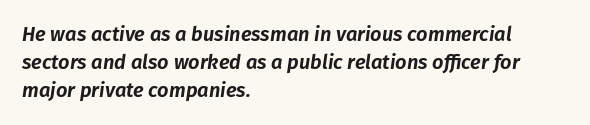
Q: Is the text italic (slanted)? A: Yes, it leans right by about 8 degrees.
Q: Is the text underlined? A: No.
Q: How is the paragraph aligned? A: Left-aligned.
Q: Is the spacing between letters normal or unusually wide? A: Normal.
Q: Is the spacing between lines tight, normal or loose? A: Normal.
